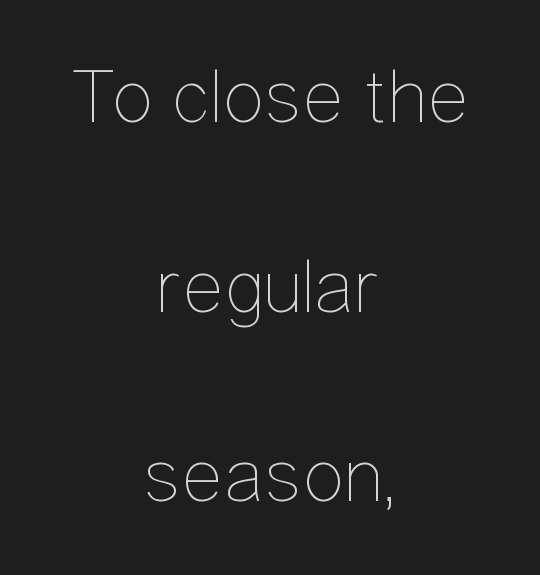
{"italic": "no", "bold": "no", "weight": "thin", "width": "condensed", "stroke_contrast": "low", "x_height": "medium", "monospaced": "no", "underline": "no", "align": "center", "line_spacing": "loose", "line_spacing_ratio": 2.4, "letter_spacing": "normal", "letter_spacing_em": 0.0, "glyph_px": 79}
